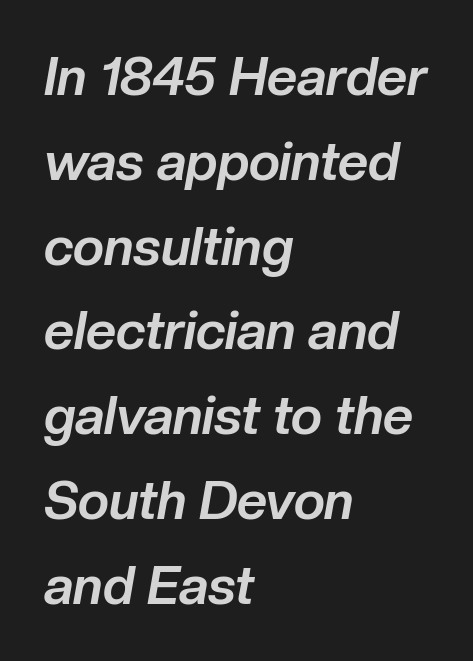
{"italic": "yes", "lean": "right", "slant_degrees": 10, "bold": "yes", "weight": "bold", "width": "normal", "stroke_contrast": "low", "x_height": "medium", "monospaced": "no", "underline": "no", "align": "left", "line_spacing": "normal", "line_spacing_ratio": 1.6, "letter_spacing": "normal", "letter_spacing_em": 0.0, "glyph_px": 53}
